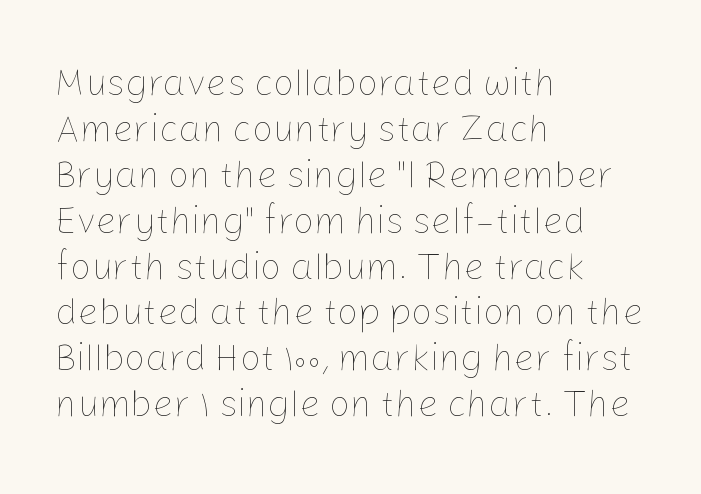
The image shows 37 px thin type, upright; set left-aligned, line spacing 1.24x, normal letter spacing, not underlined; low stroke contrast and a medium x-height.
